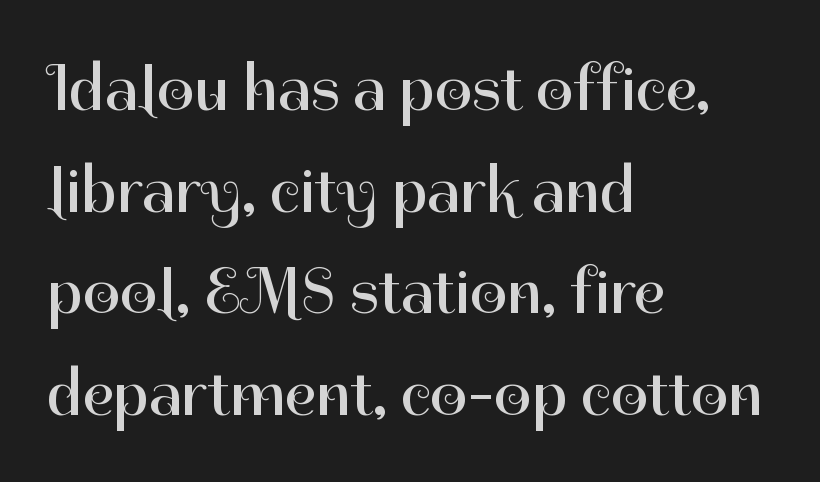
Notice how descenders clear the ascenders below comfortably — that's standard leading. The horizontal fit of the characters is conventional and even. The gap between lines stays unmarked. The text block is weighted toward the left margin, trailing off unevenly rightward. Weight: in the light-to-regular range.
